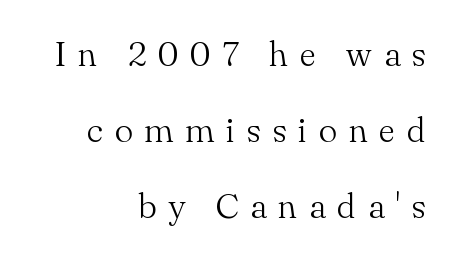
The image shows 35 px light serif type, upright; set right-aligned, loose line spacing (2.17x), unusually wide letter spacing (+0.33 em), not underlined; medium stroke contrast and a small x-height.
